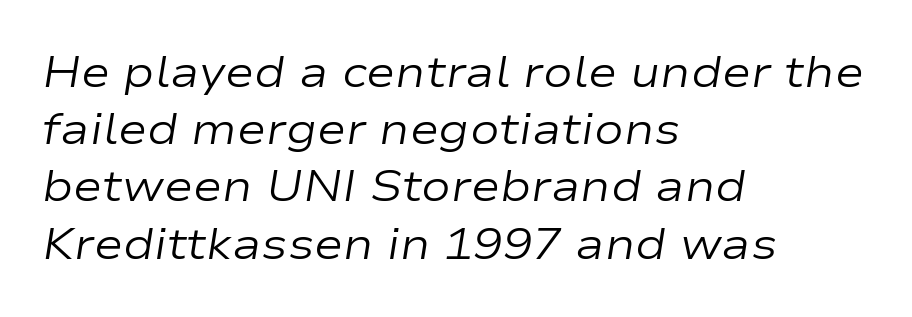
Q: Is the text bold? A: No.
Q: Is the text italic (slanted)? A: Yes, it leans right by about 9 degrees.
Q: Is the text underlined? A: No.
Q: How is the paragraph aligned? A: Left-aligned.
Q: Is the spacing between letters normal or unusually wide? A: Normal.
Q: Is the spacing between lines tight, normal or loose? A: Normal.
Q: Width (condensed, normal, or wide)? A: Wide.
Q: Stroke contrast? A: Low.
Q: x-height? A: Medium.
Q: Monospaced? A: No.
